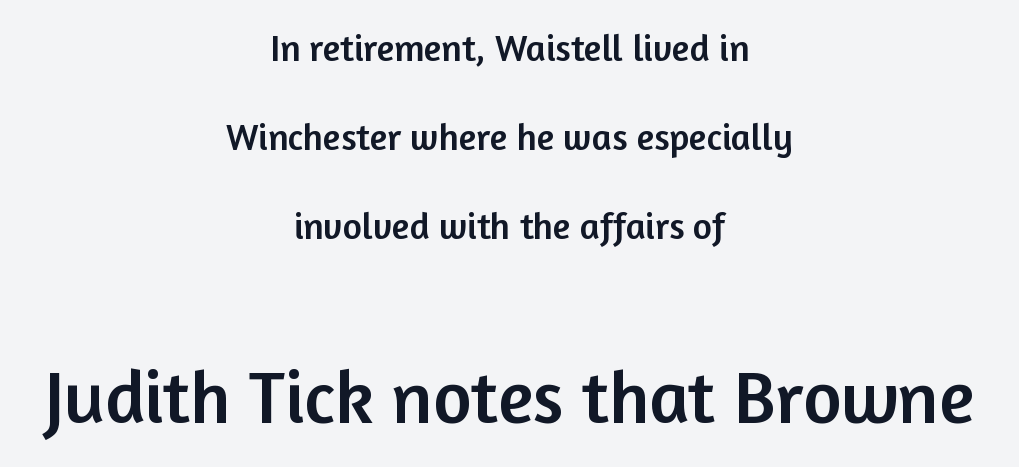
{"serif": "no", "italic": "no", "width": "normal", "stroke_contrast": "low", "x_height": "medium", "monospaced": "no", "underline": "no", "align": "center", "line_spacing": "loose", "line_spacing_ratio": 2.41, "letter_spacing": "normal", "letter_spacing_em": 0.0, "larger_block": "second", "size_ratio": 2.0, "glyph_px": 74}
